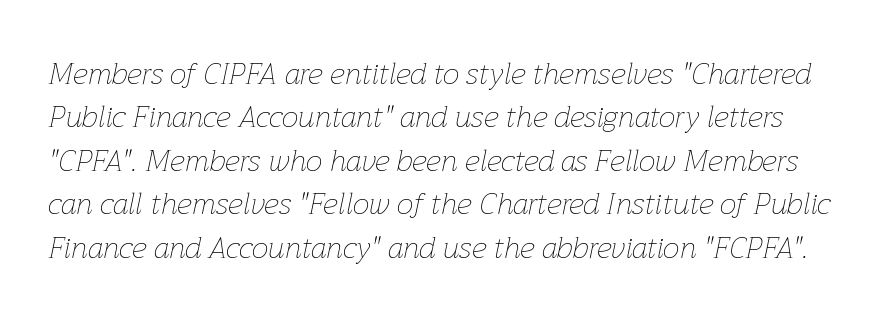
Q: Is the text bold? A: No.
Q: Is the text italic (slanted)? A: Yes, it leans right by about 12 degrees.
Q: Is the text underlined? A: No.
Q: Is the spacing between letters normal or unusually wide? A: Normal.
Q: Is the spacing between lines tight, normal or loose? A: Normal.
Q: Width (condensed, normal, or wide)? A: Normal.
Q: Stroke contrast? A: Low.
Q: x-height? A: Medium.
Q: Monospaced? A: No.
